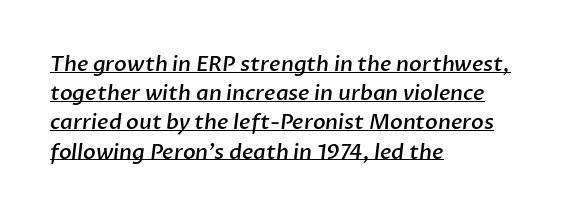
{"bold": "semi", "underline": "yes", "align": "left", "line_spacing": "normal", "line_spacing_ratio": 1.39, "letter_spacing": "normal", "letter_spacing_em": 0.0, "glyph_px": 21}
